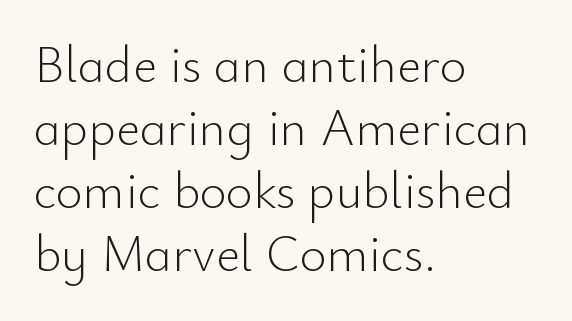
{"serif": "no", "italic": "no", "bold": "no", "weight": "light", "width": "normal", "stroke_contrast": "low", "x_height": "small", "monospaced": "no", "underline": "no", "align": "left", "line_spacing_ratio": 1.21, "letter_spacing": "normal", "letter_spacing_em": 0.0, "glyph_px": 52}
